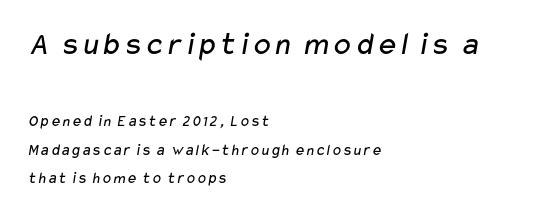
Q: Is the text bold? A: No.
Q: Is the typeface a serif or a sans-serif typeface? A: Sans-serif.
Q: Is the text underlined? A: No.
Q: How is the paragraph aligned? A: Left-aligned.
Q: Is the spacing between letters normal or unusually wide? A: Normal.
Q: Which block of text is set in a larger size, the first (top) or the second (bottom)? A: The first (top) one.
Q: Width (condensed, normal, or wide)? A: Wide.
Q: Stroke contrast? A: Low.
Q: x-height? A: Medium.
Q: Monospaced? A: No.
